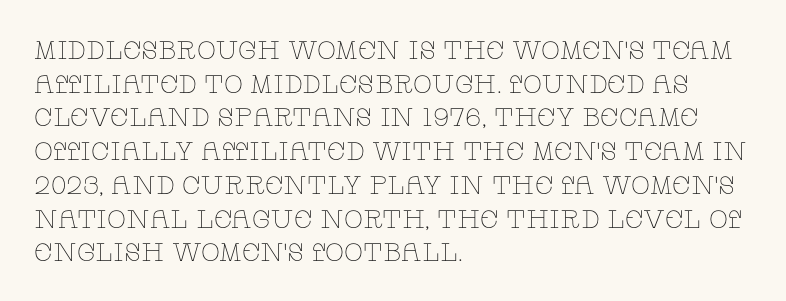
Honestly, there is no underline to notice here at all. When letters stand straight like this, we call the style roman or upright. The passage shown stacks its lines at a standard gap. Horizontal alignment here is leftward, the default for most running prose. Ink coverage per letter is moderate at most.
